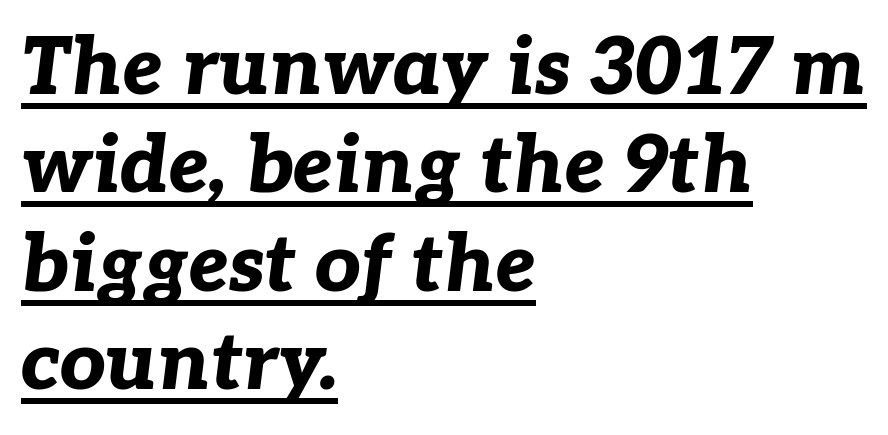
The image shows 80 px bold type, italic (leaning right); set left-aligned, line spacing 1.23x, normal letter spacing, underlined; low stroke contrast and a medium x-height.
